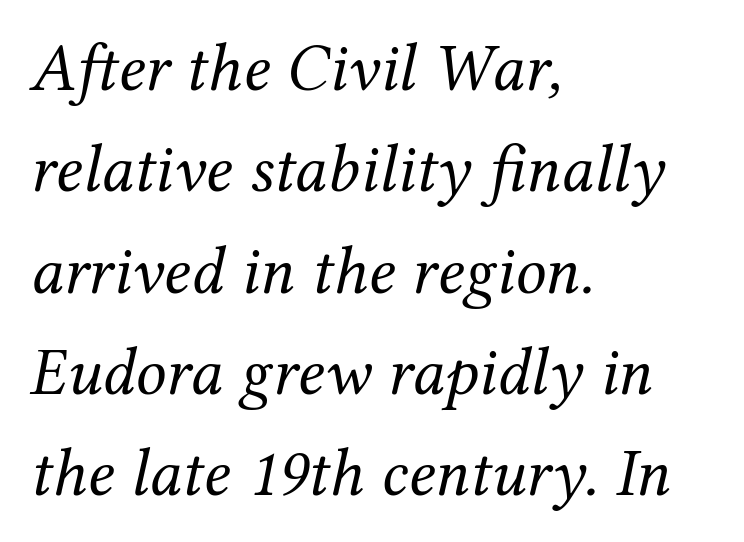
The image shows 68 px regular-weight serif type, italic (leaning right); set left-aligned, normal line spacing (1.49x), normal letter spacing, not underlined; medium stroke contrast and a medium x-height.
